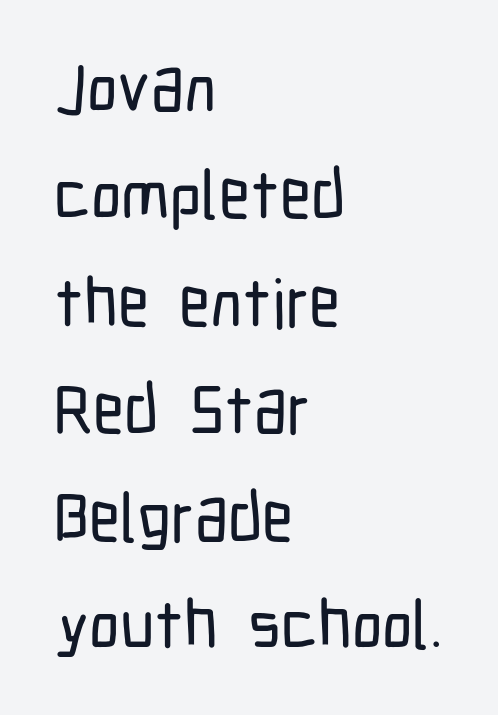
{"serif": "no", "italic": "no", "width": "condensed", "stroke_contrast": "low", "x_height": "medium", "monospaced": "no", "underline": "no", "align": "left", "line_spacing": "normal", "line_spacing_ratio": 1.58, "letter_spacing": "normal", "letter_spacing_em": 0.0, "glyph_px": 68}
